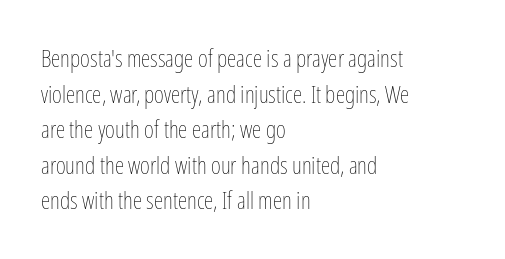
The image shows 24 px text type, upright; set left-aligned, normal line spacing (1.48x), normal letter spacing, not underlined.
